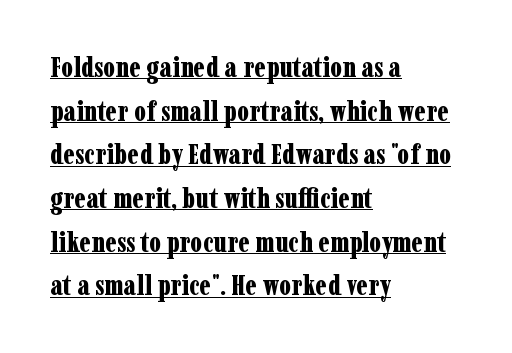
Check where the strokes stop: tiny serifs finish them off. Looks like regular typesetting: each glyph gets only the width it needs. The setting favours the left margin, as ordinary paragraphs usually do. These lines keep a tight, regular rhythm from letter to letter. The font is running at its bold setting. Whoever set this chose a conventional vertical rhythm.
